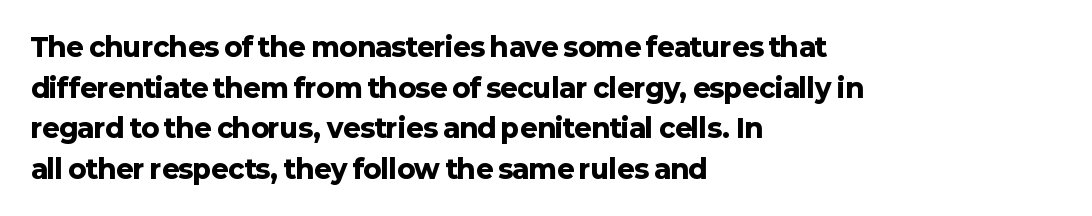
Students, note that the glyphs here touch the page at normal intervals. Lines of text with bare space underneath. Short and long lines alike share a common starting point at left. The font's upright variant was chosen for this text.
